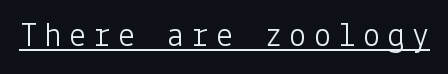
The image shows 35 px light sans-serif type, upright; set unusually wide letter spacing (+0.2 em), underlined; low stroke contrast and a medium x-height.
